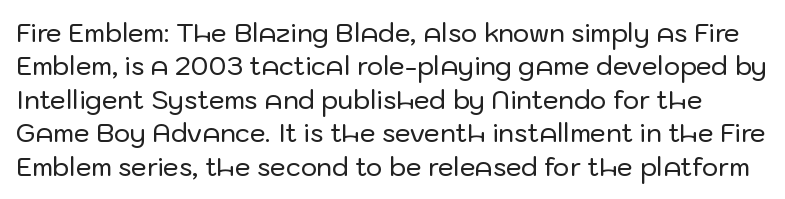
{"italic": "no", "underline": "no", "line_spacing": "normal", "line_spacing_ratio": 1.34, "letter_spacing": "normal", "letter_spacing_em": 0.0, "glyph_px": 25}
